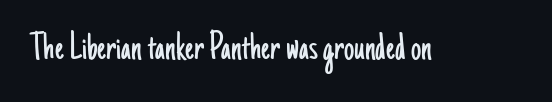
Q: Is the text bold? A: No.
Q: Is the text italic (slanted)? A: No, it is upright.
Q: Is the typeface a serif or a sans-serif typeface? A: Sans-serif.
Q: Is the text underlined? A: No.
Q: Is the spacing between letters normal or unusually wide? A: Normal.
Q: Width (condensed, normal, or wide)? A: Condensed.
Q: Stroke contrast? A: Low.
Q: x-height? A: Small.
Q: Monospaced? A: No.
